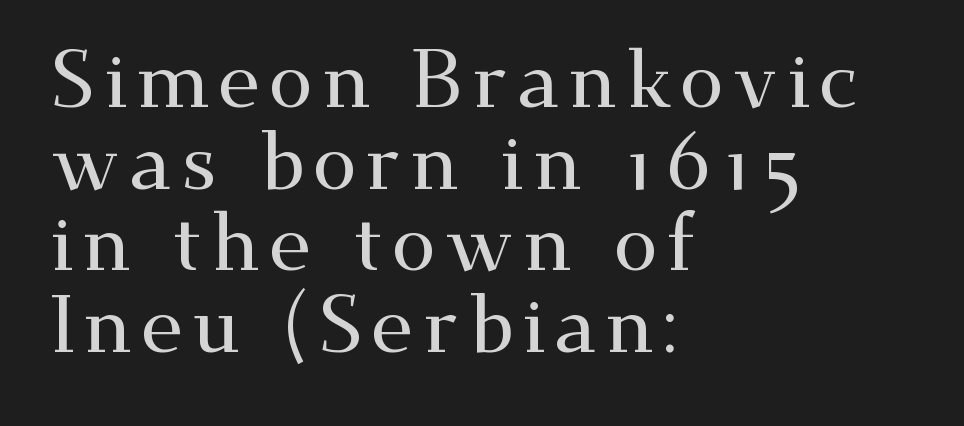
{"serif": "yes", "italic": "no", "width": "wide", "stroke_contrast": "medium", "x_height": "small", "monospaced": "no", "underline": "no", "align": "left", "line_spacing": "tight", "line_spacing_ratio": 1.02, "glyph_px": 80}
